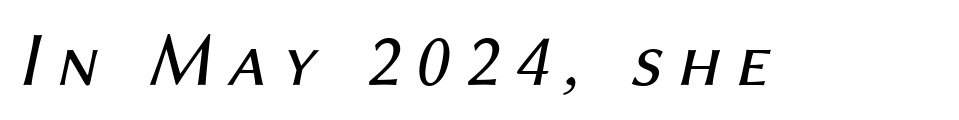
A typesetter would mark this as italic. The gaps between neighbouring characters are conspicuously large. Descenders hang freely into open space. A quiet, ordinary-to-light weight characterises the typeface. The passage shown is typed in a proportional face where columns would drift.
